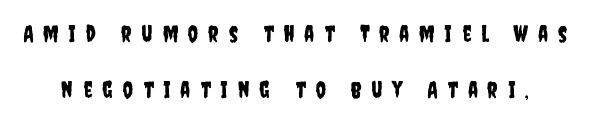
The type is letterspaced generously, with wide tracking. The glyphs are unaccompanied by any horizontal stroke below them. Italic? Not at all — the glyphs are vertical. Does the leading feel generous? Absolutely, it's lavish.
